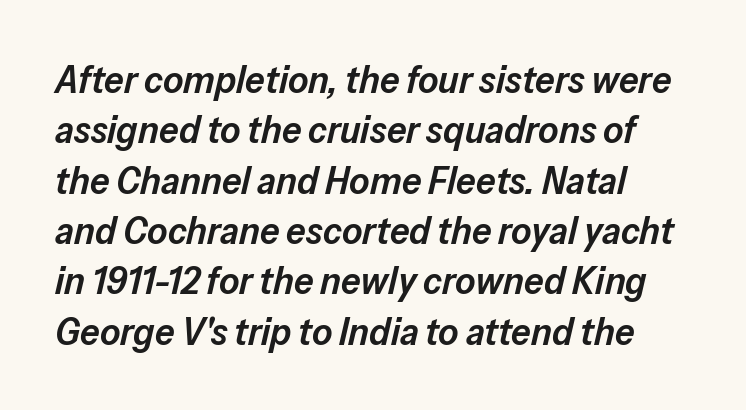
{"italic": "yes", "lean": "right", "slant_degrees": 13, "bold": "semi", "weight": "semibold", "width": "normal", "stroke_contrast": "low", "x_height": "medium", "monospaced": "no", "underline": "no", "align": "left", "line_spacing": "normal", "line_spacing_ratio": 1.29, "letter_spacing": "normal", "letter_spacing_em": 0.0, "glyph_px": 39}
